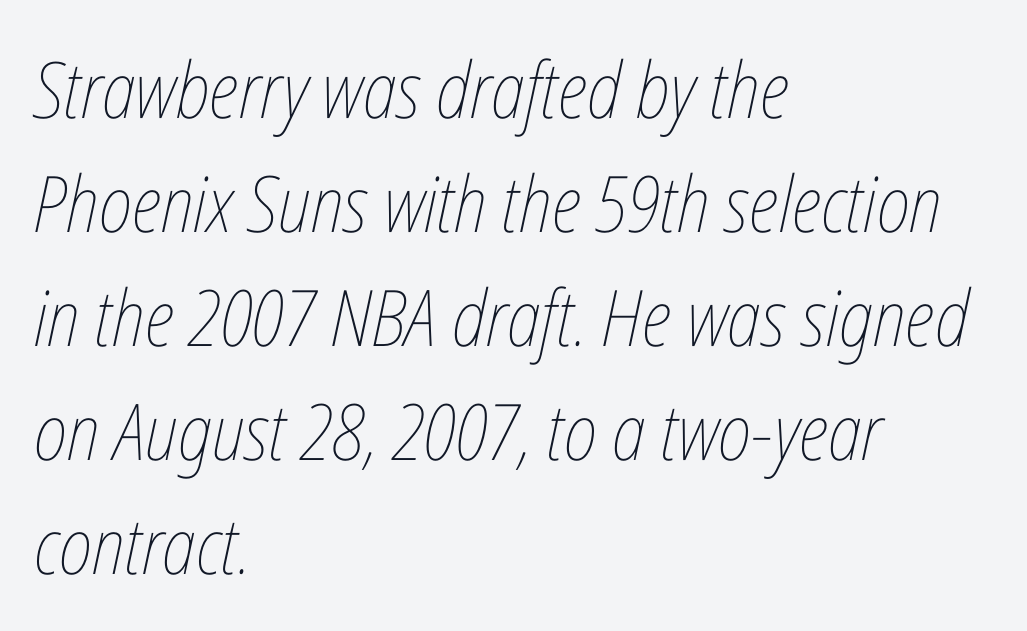
The image shows 78 px thin, condensed type, italic (leaning right); set left-aligned, normal line spacing (1.46x), normal letter spacing, not underlined; low stroke contrast and a medium x-height.
